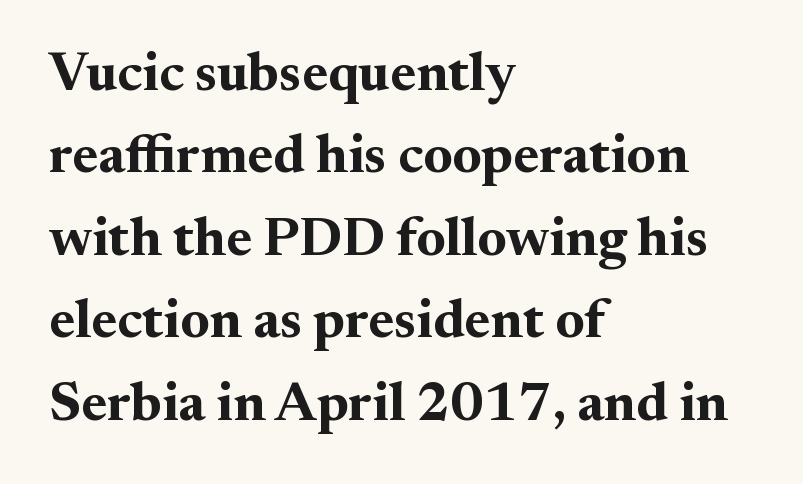
Q: Is the text bold? A: Yes.
Q: Is the text italic (slanted)? A: No, it is upright.
Q: Is the typeface a serif or a sans-serif typeface? A: Serif.
Q: Is the text underlined? A: No.
Q: How is the paragraph aligned? A: Left-aligned.
Q: Is the spacing between letters normal or unusually wide? A: Normal.
Q: Is the spacing between lines tight, normal or loose? A: Normal.
Q: Width (condensed, normal, or wide)? A: Normal.
Q: Stroke contrast? A: Medium.
Q: x-height? A: Small.
Q: Monospaced? A: No.
